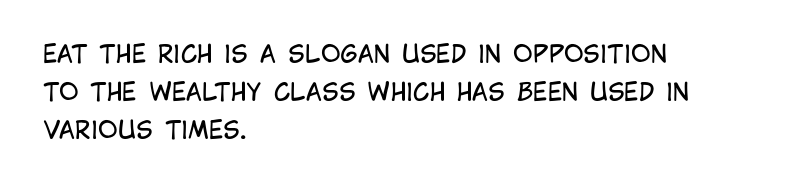
{"italic": "no", "bold": "no", "underline": "no", "align": "left", "line_spacing": "normal", "line_spacing_ratio": 1.59, "letter_spacing": "normal", "letter_spacing_em": 0.0, "glyph_px": 24}
